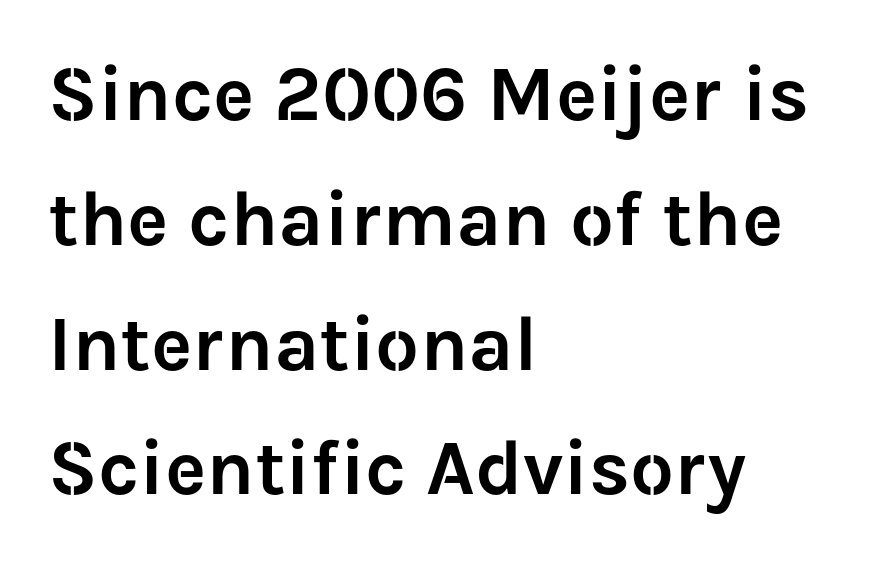
Q: Is the text italic (slanted)? A: No, it is upright.
Q: Is the typeface a serif or a sans-serif typeface? A: Sans-serif.
Q: Is the text underlined? A: No.
Q: How is the paragraph aligned? A: Left-aligned.
Q: Is the spacing between letters normal or unusually wide? A: Normal.
Q: Is the spacing between lines tight, normal or loose? A: Normal.
Q: Width (condensed, normal, or wide)? A: Normal.
Q: Stroke contrast? A: Low.
Q: x-height? A: Medium.
Q: Monospaced? A: No.
